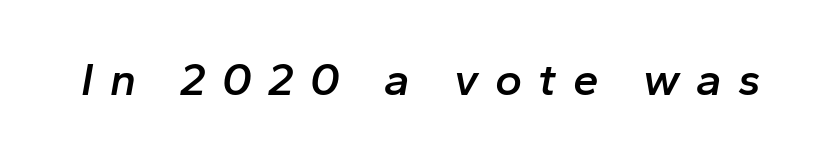
The image shows 46 px semibold type, italic (leaning right); set unusually wide letter spacing (+0.36 em), not underlined; low stroke contrast and a medium x-height.
